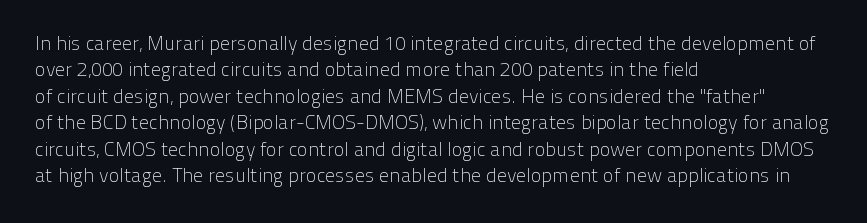
{"italic": "no", "bold": "no", "underline": "no", "align": "left", "line_spacing": "normal", "line_spacing_ratio": 1.32, "letter_spacing": "normal", "letter_spacing_em": 0.0, "glyph_px": 20}
